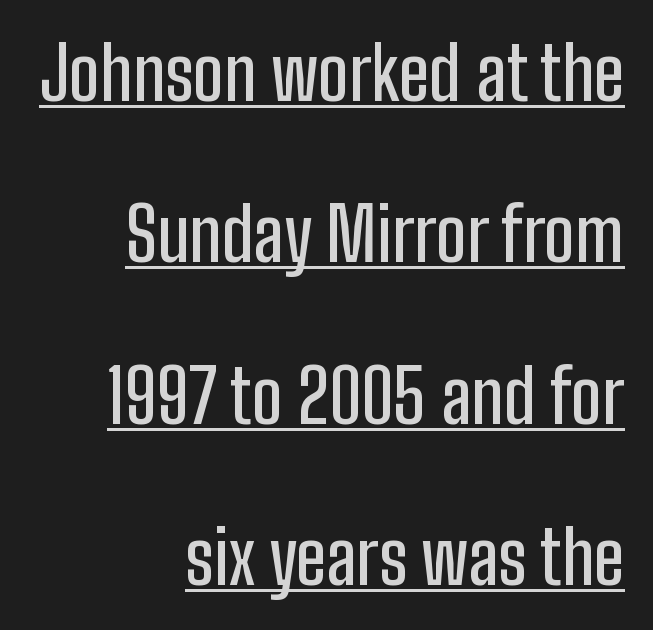
The image shows 73 px condensed sans-serif type, upright; set right-aligned, loose line spacing (2.21x), normal letter spacing, underlined; low stroke contrast and a medium x-height.
